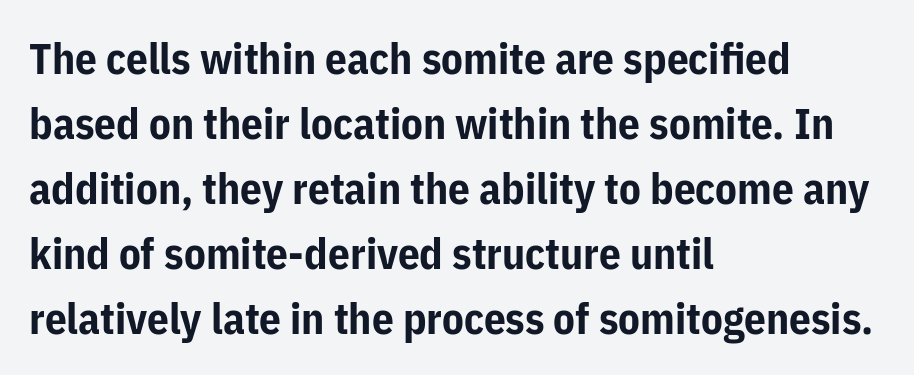
The image shows 43 px bold sans-serif type, upright; set left-aligned, normal line spacing (1.51x), normal letter spacing, not underlined; low stroke contrast and a medium x-height.
